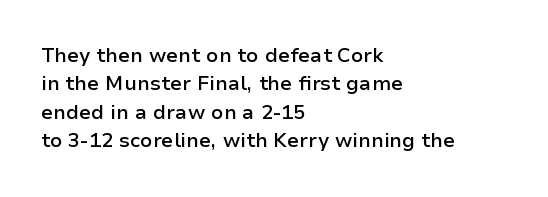
Q: Is the text bold? A: Semi-bold.
Q: Is the text italic (slanted)? A: No, it is upright.
Q: Is the text underlined? A: No.
Q: How is the paragraph aligned? A: Left-aligned.
Q: Is the spacing between letters normal or unusually wide? A: Normal.
Q: Is the spacing between lines tight, normal or loose? A: Normal.
